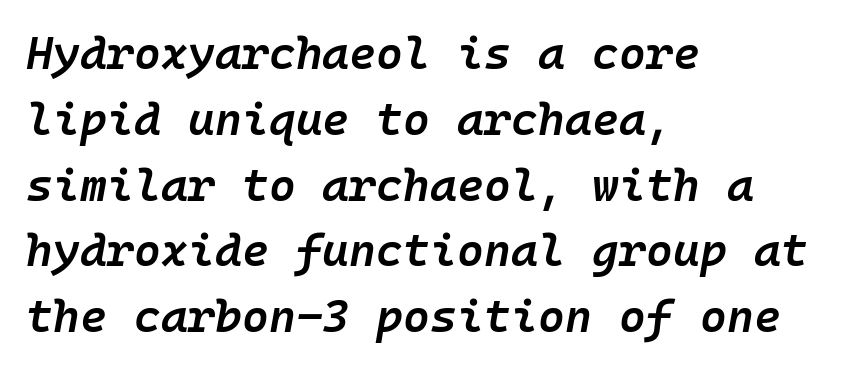
The image shows 46 px semibold type, italic (leaning right), monospaced; set left-aligned, normal line spacing (1.43x), normal letter spacing, not underlined; low stroke contrast and a medium x-height.
